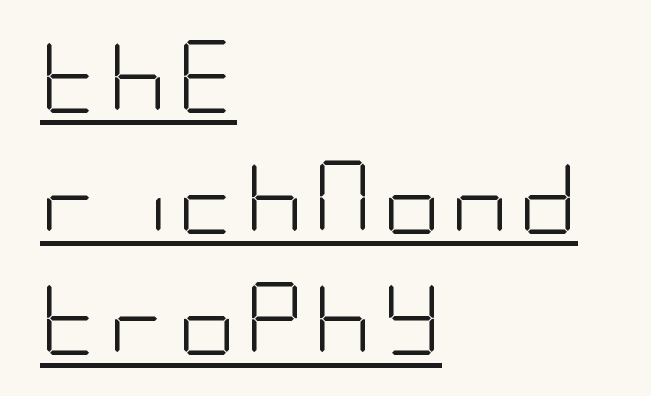
The font's upright variant was chosen for this text. Compared with typical paragraphs, the rows here are spaced about the same. The words here are underlined. Summary of weight: not heavy and not bold.
